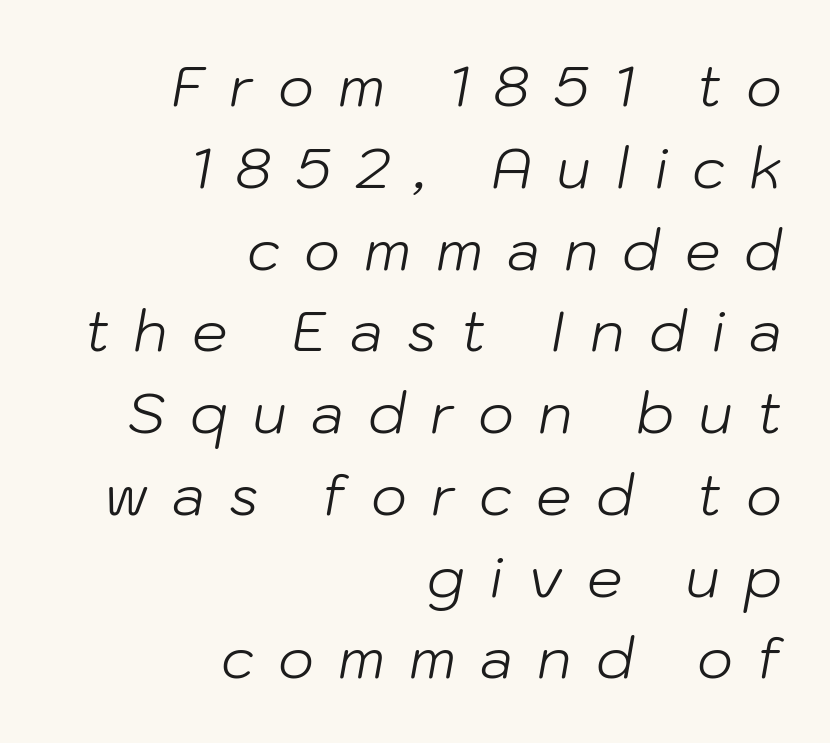
Q: Is the text bold? A: No.
Q: Is the text italic (slanted)? A: Yes, it leans right by about 10 degrees.
Q: Is the text underlined? A: No.
Q: How is the paragraph aligned? A: Right-aligned.
Q: Is the spacing between letters normal or unusually wide? A: Unusually wide.
Q: Is the spacing between lines tight, normal or loose? A: Normal.
Q: Width (condensed, normal, or wide)? A: Normal.
Q: Stroke contrast? A: Low.
Q: x-height? A: Medium.
Q: Monospaced? A: No.
